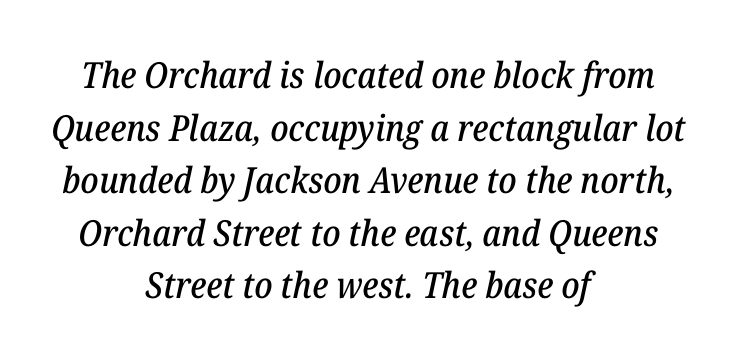
{"serif": "yes", "italic": "yes", "lean": "right", "slant_degrees": 12, "width": "normal", "stroke_contrast": "low", "x_height": "medium", "monospaced": "no", "underline": "no", "align": "center", "line_spacing": "normal", "line_spacing_ratio": 1.46, "letter_spacing": "normal", "letter_spacing_em": 0.0, "glyph_px": 36}
